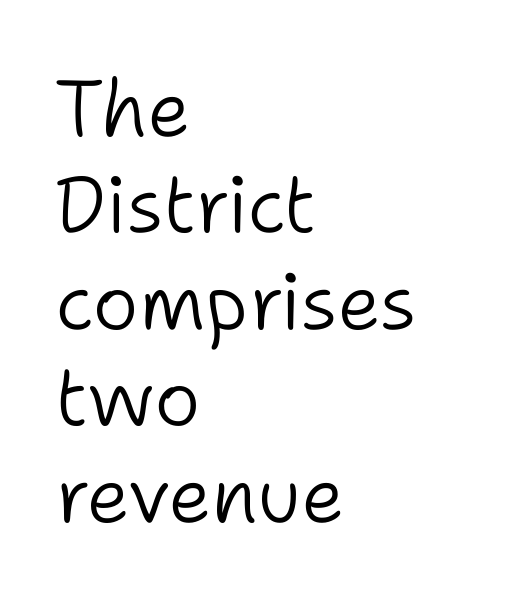
The lettering stays uniformly vertical, giving the passage a roman look. Horizontally, the lines are justified to the leading edge only. Think standard paragraph weight, or any step lighter than that. In terms of letterform style, serifs are entirely absent. This sample has the flowing, uneven cadence of proportional lettering. Nobody touched the tracking dial on this one.
